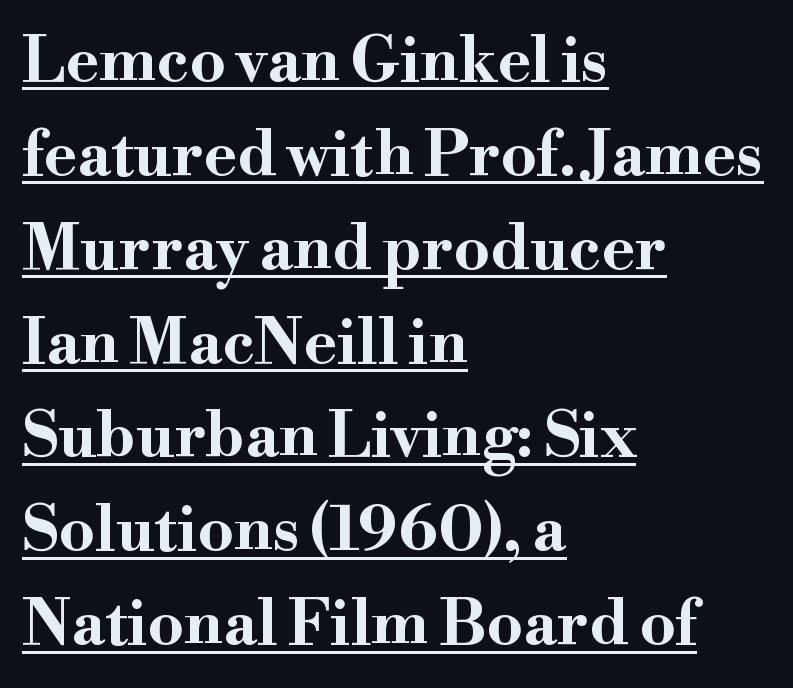
The image shows 63 px bold, wide serif type, upright; set left-aligned, normal line spacing (1.49x), normal letter spacing, underlined; high stroke contrast and a small x-height.
